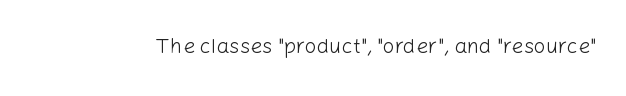
Q: Is the text bold? A: No.
Q: Is the text italic (slanted)? A: No, it is upright.
Q: Is the text underlined? A: No.
Q: Is the spacing between letters normal or unusually wide? A: Normal.
